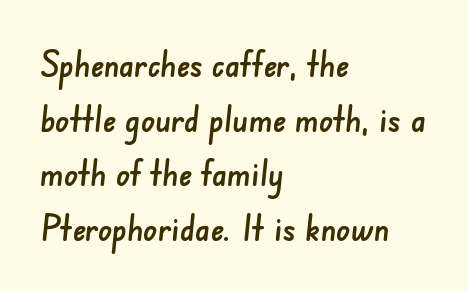
Words appear dense and cohesive because spacing is normal. A student would call this left alignment; a typographer would say flush left, rag right. Rule under the text: the space is simply empty. Is this a fixed-width face? No — the glyphs have proportional, varying widths.
